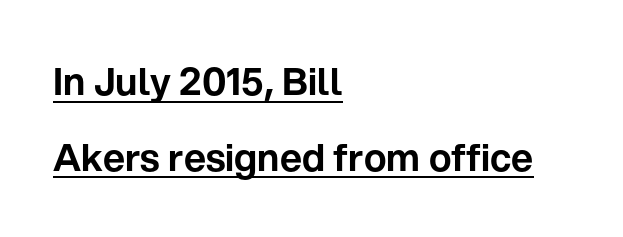
{"serif": "no", "italic": "no", "width": "normal", "stroke_contrast": "low", "x_height": "medium", "monospaced": "no", "underline": "yes", "align": "left", "line_spacing": "loose", "line_spacing_ratio": 1.99, "letter_spacing": "normal", "letter_spacing_em": 0.0, "glyph_px": 38}
